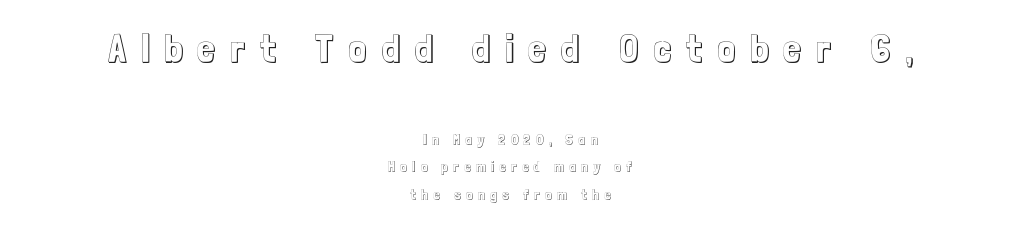
Q: Is the text italic (slanted)? A: No, it is upright.
Q: Is the text underlined? A: No.
Q: How is the paragraph aligned? A: Centered.
Q: Is the spacing between letters normal or unusually wide? A: Unusually wide.
Q: Is the spacing between lines tight, normal or loose? A: Loose.
Q: Which block of text is set in a larger size, the first (top) or the second (bottom)? A: The first (top) one.
Q: Width (condensed, normal, or wide)? A: Condensed.
Q: x-height? A: Medium.
Q: Monospaced? A: No.
